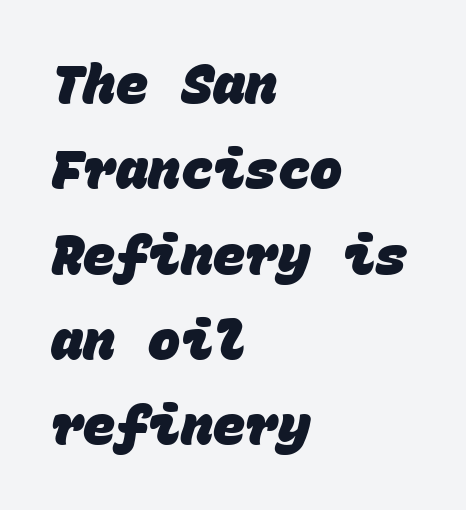
Q: Is the text bold? A: Yes.
Q: Is the typeface a serif or a sans-serif typeface? A: Sans-serif.
Q: Is the text underlined? A: No.
Q: How is the paragraph aligned? A: Left-aligned.
Q: Is the spacing between letters normal or unusually wide? A: Normal.
Q: Is the spacing between lines tight, normal or loose? A: Normal.
Q: Width (condensed, normal, or wide)? A: Normal.
Q: Stroke contrast? A: Low.
Q: x-height? A: Large.
Q: Monospaced? A: Yes.
